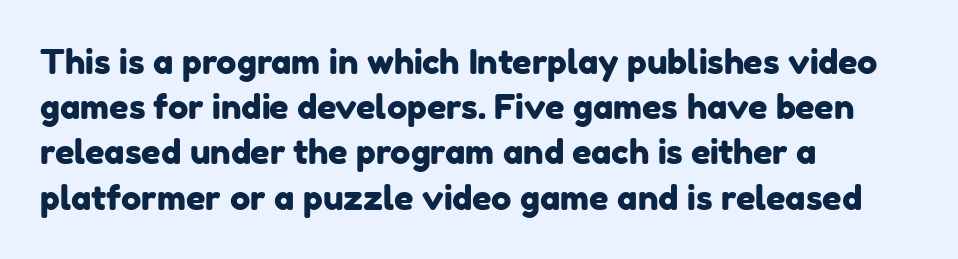
The image shows 34 px sans-serif type; set left-aligned, normal line spacing (1.33x), normal letter spacing, not underlined; low stroke contrast and a medium x-height.
